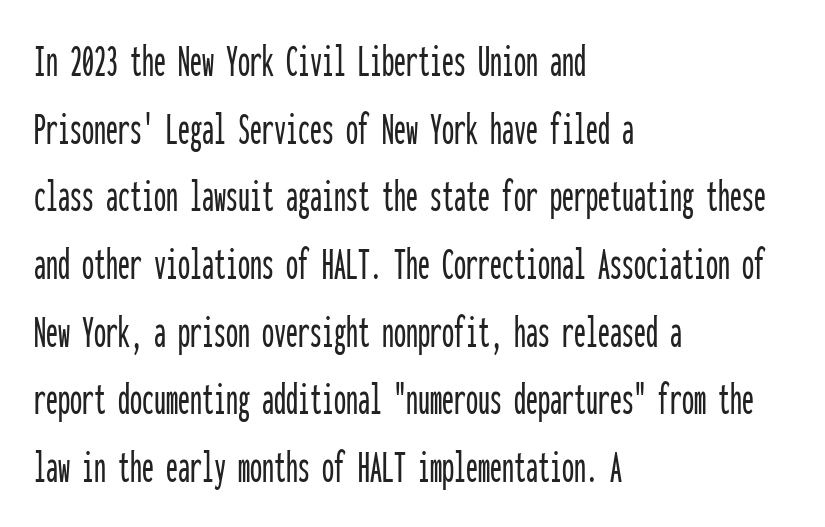
Leftover space on each line is placed entirely after the last word. Posture: straight, roman, zero tilt. Each new line begins a customary step beneath the previous one. Spacing verdict: monospaced, one width for all characters.
